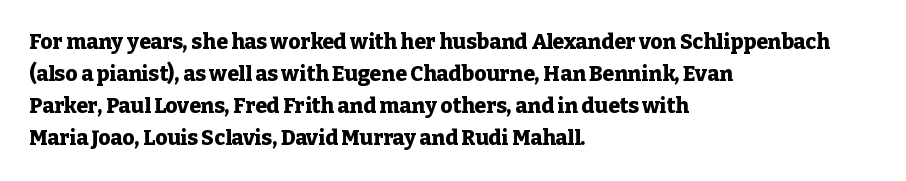
Tracking value appears to be zero — textbook default spacing. Is the type bold? Yes — the strokes are clearly thick and heavy. The block of text has a typical density, with ordinary space between rows. The rag falls on the right side of this text block. Words float on clear page, feet unadorned.
